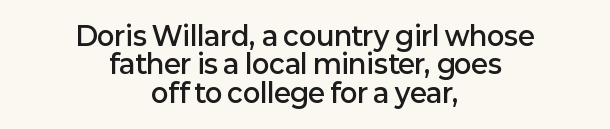
This block would grow much taller if given ordinary leading; it's compressed now. Nothing unusual about the tracking: characters are spaced as the font intends. The typesetting leans somewhat heavy: a semibold. If you folded the block vertically in half, each line would mirror itself in length. The baseline area is clear.
